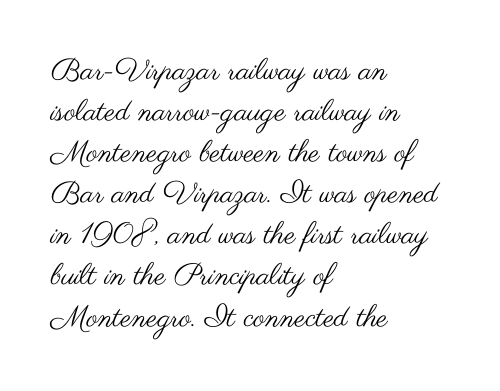
Q: Is the text bold? A: No.
Q: Is the text italic (slanted)? A: Yes.
Q: Is the typeface a serif or a sans-serif typeface? A: Sans-serif.
Q: Is the text underlined? A: No.
Q: How is the paragraph aligned? A: Left-aligned.
Q: Is the spacing between letters normal or unusually wide? A: Normal.
Q: Is the spacing between lines tight, normal or loose? A: Normal.
Q: Width (condensed, normal, or wide)? A: Wide.
Q: Stroke contrast? A: Medium.
Q: x-height? A: Small.
Q: Monospaced? A: No.
